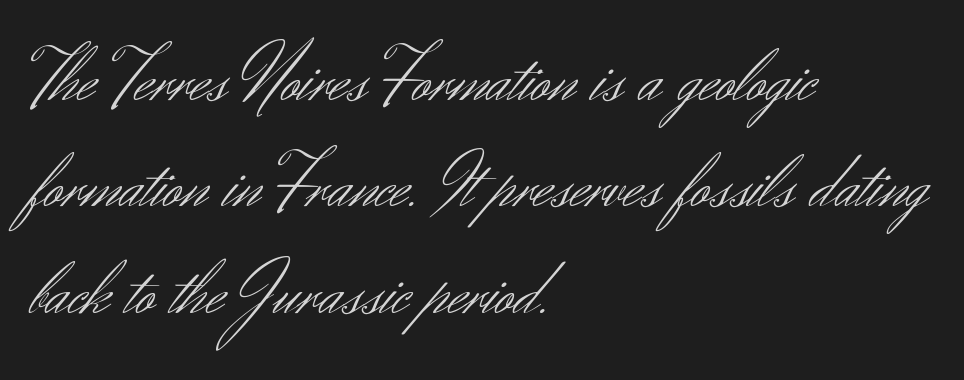
{"serif": "no", "bold": "no", "weight": "light", "width": "normal", "stroke_contrast": "medium", "x_height": "small", "monospaced": "no", "underline": "no", "align": "left", "line_spacing": "normal", "line_spacing_ratio": 1.4, "letter_spacing": "normal", "letter_spacing_em": 0.0, "glyph_px": 76}
